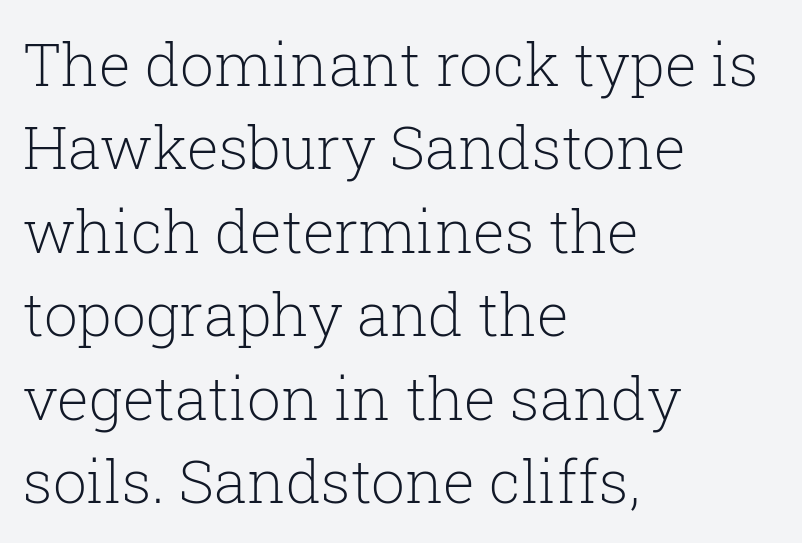
{"serif": "yes", "italic": "no", "bold": "no", "weight": "light", "width": "normal", "stroke_contrast": "low", "x_height": "medium", "monospaced": "no", "underline": "no", "align": "left", "line_spacing": "normal", "line_spacing_ratio": 1.39, "letter_spacing": "normal", "letter_spacing_em": 0.0, "glyph_px": 60}
